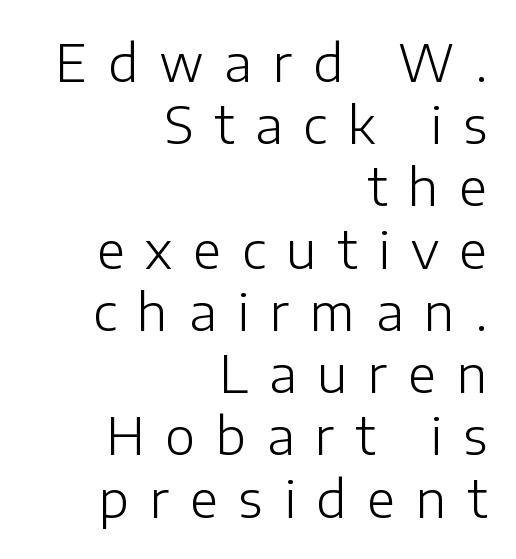
Every character sits straight up, as roman type does. All the whitespace from short lines collects on the left. Look at the bottom of the vertical strokes: they stop flat, with no serifs. The weight tops out at a normal text grade. Is this a fixed-width face? No — the glyphs have proportional, varying widths. The rendering inserts visible extra space after every character.
